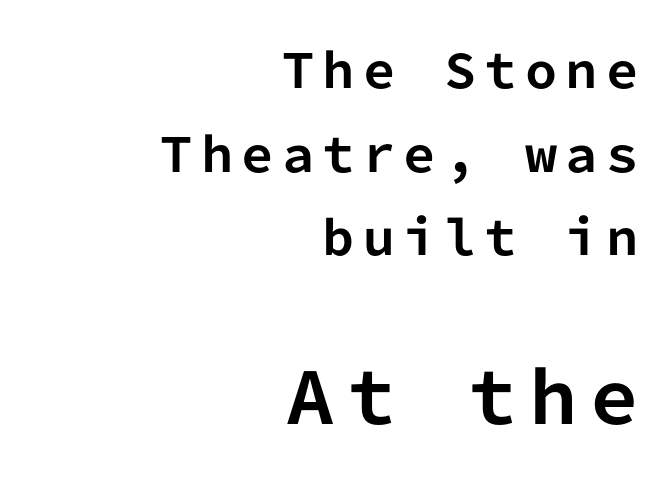
The image shows 69 px bold sans-serif type, upright, monospaced; set right-aligned, line spacing 1.82x, not underlined; the second (bottom) block is 1.5x larger; low stroke contrast and a medium x-height.
